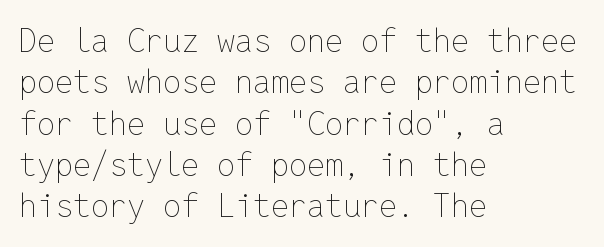
If you drew a line through each stem, it would be perfectly vertical. One glance says typical: line gaps are just what's usual. The strokes carry an ordinary text weight at most. Note the uniform advance width — an 'i' takes as much space as an 'm'. The rendering keeps characters at their native spacing. Line beginnings align vertically; line endings do not.
